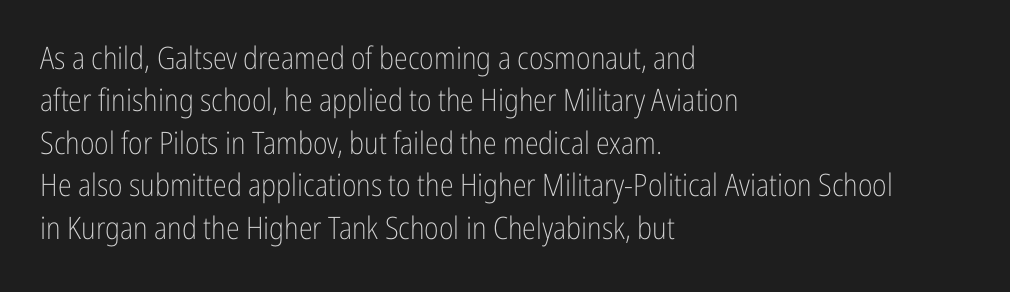
{"serif": "no", "italic": "no", "bold": "no", "weight": "light", "width": "condensed", "stroke_contrast": "low", "x_height": "medium", "monospaced": "no", "underline": "no", "align": "left", "line_spacing": "normal", "line_spacing_ratio": 1.37, "letter_spacing": "normal", "letter_spacing_em": 0.0, "glyph_px": 31}
